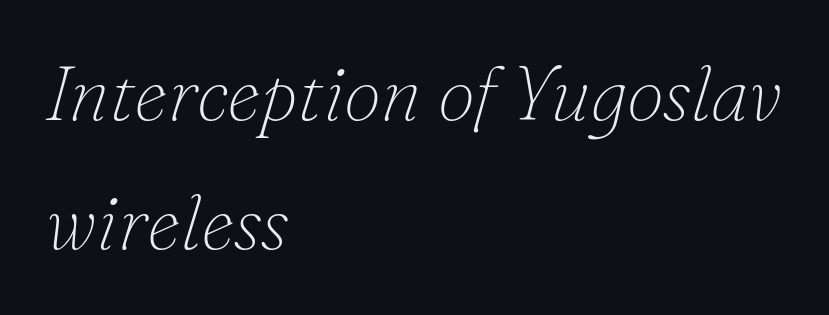
{"serif": "yes", "italic": "yes", "lean": "right", "slant_degrees": 16, "bold": "no", "weight": "thin", "width": "normal", "stroke_contrast": "low", "x_height": "small", "monospaced": "no", "underline": "no", "align": "left", "line_spacing": "normal", "line_spacing_ratio": 1.7, "letter_spacing": "normal", "letter_spacing_em": 0.0, "glyph_px": 76}
